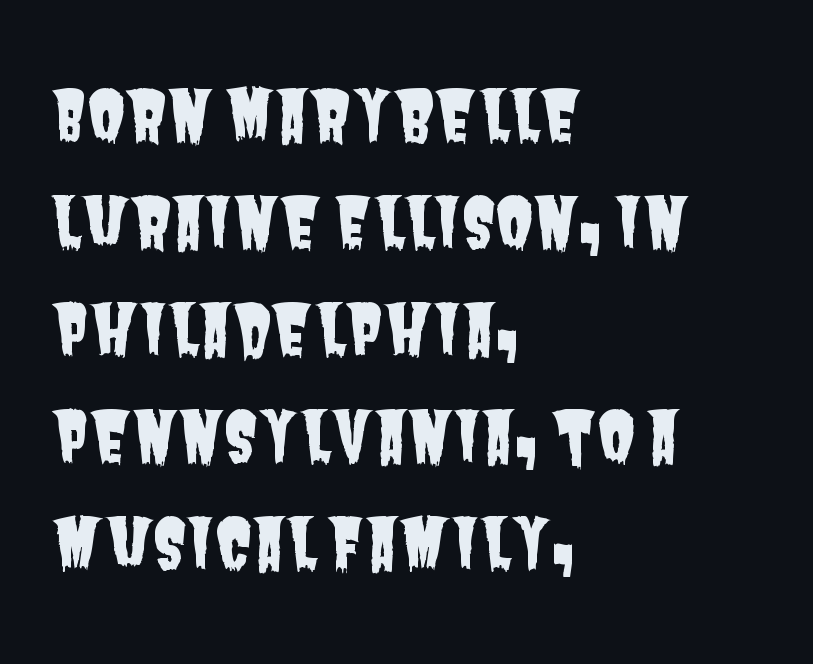
Q: Is the typeface a serif or a sans-serif typeface? A: Sans-serif.
Q: Is the text underlined? A: No.
Q: How is the paragraph aligned? A: Left-aligned.
Q: Is the spacing between letters normal or unusually wide? A: Normal.
Q: Is the spacing between lines tight, normal or loose? A: Normal.
Q: Width (condensed, normal, or wide)? A: Condensed.
Q: Stroke contrast? A: Low.
Q: x-height? A: Large.
Q: Monospaced? A: No.
